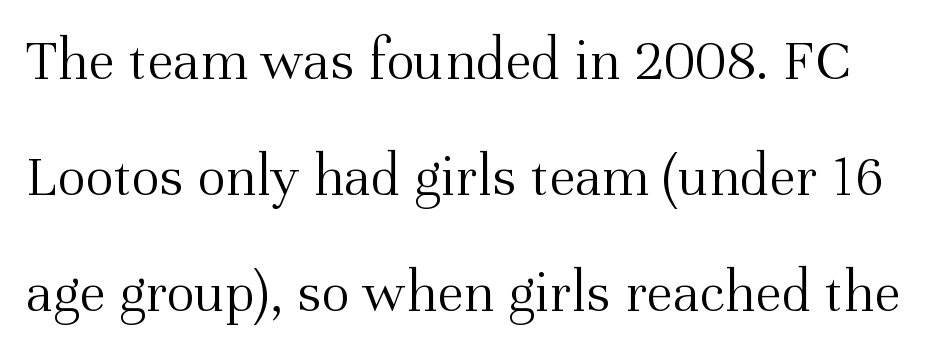
The letters advance in unequal steps, a hallmark of proportional type. These lines were composed using upright roman letters. Airy leading. Characters follow at the spacing the type designer built in. Yep, those are serifs on the letters.
